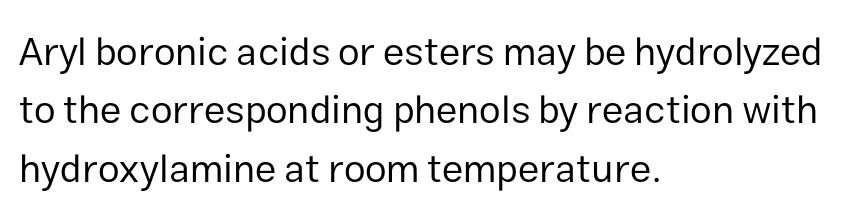
Spacing between characters is what you'd get straight out of the box. Stems and bowls with no extra thickness — not bold. Note the varied advance widths — an 'i' is clearly narrower than an 'm'. The words here are not underlined. Typographically, this falls in the sans-serif category. Horizontal bands of white between lines are of average thickness.
